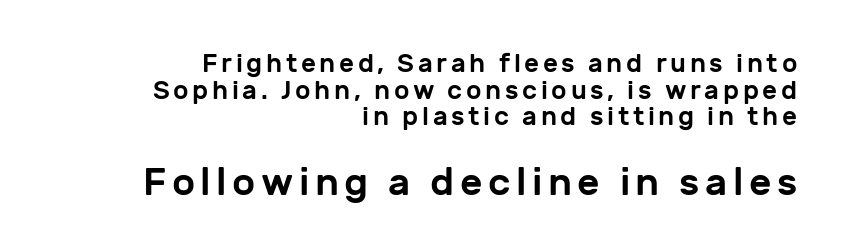
{"serif": "no", "italic": "no", "width": "normal", "stroke_contrast": "low", "x_height": "medium", "monospaced": "no", "underline": "no", "align": "right", "line_spacing": "tight", "line_spacing_ratio": 1.02, "larger_block": "second", "size_ratio": 1.5, "glyph_px": 39}
